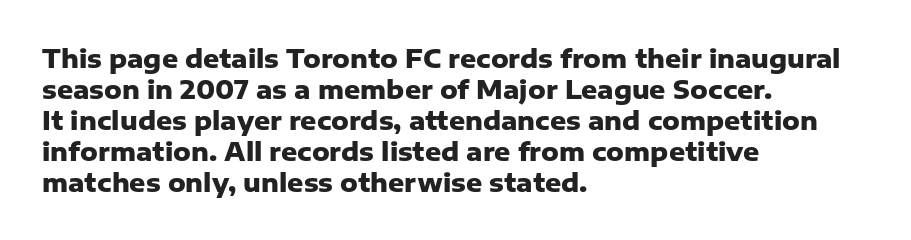
{"italic": "no", "bold": "yes", "underline": "no", "align": "left", "line_spacing_ratio": 1.24, "letter_spacing": "normal", "letter_spacing_em": 0.0, "glyph_px": 25}
